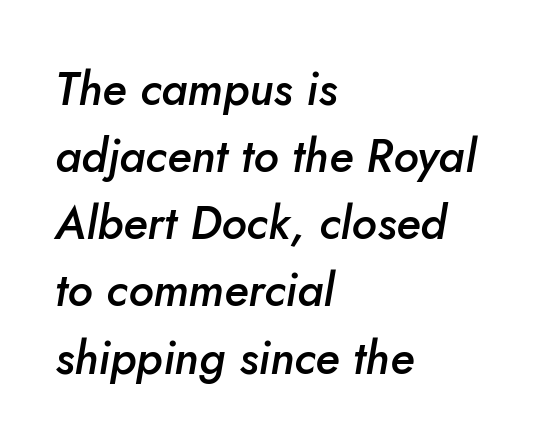
Compared with typical paragraphs, the rows here are spaced about the same. The rendering anchors every line to the left-hand side. I'd describe the lettering as semibold — firm but not a full bold. A clean baseline with only descenders dipping below it.
